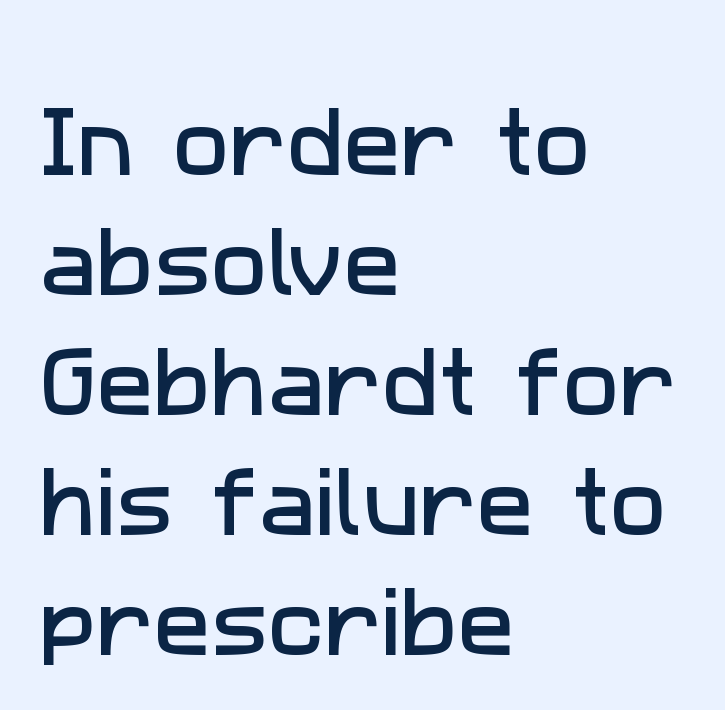
Does extra space separate the letters? No, they use regular spacing. Quick note: underline off. Where is the straight margin? On the left. You could not count columns in this text — the font is proportionally spaced. How would I describe the line gaps? Plain and ordinary. Does the type have serifs? No, each stem ends abruptly.
